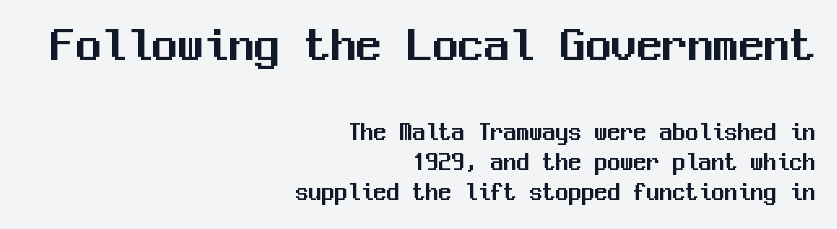
The initial chunk of copy outweighs the following chunk in type size. A typesetter would call this leading minimal, almost set solid. Monospaced: the letters line up in strict vertical columns. A typesetter would call this zero additional tracking. Designer's note — italics off, roman on.
